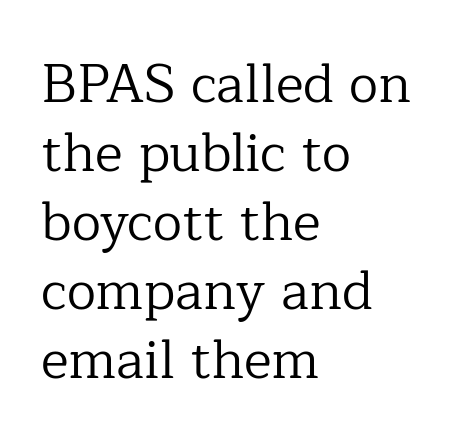
The image shows 53 px regular-weight serif type, upright; set left-aligned, normal line spacing (1.3x), normal letter spacing, not underlined; low stroke contrast and a medium x-height.
